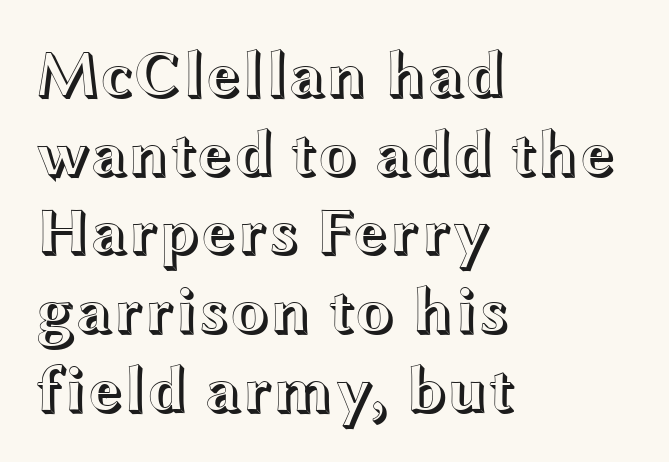
The image shows 65 px wide type, upright; set left-aligned, line spacing 1.21x, normal letter spacing, not underlined; a medium x-height.
